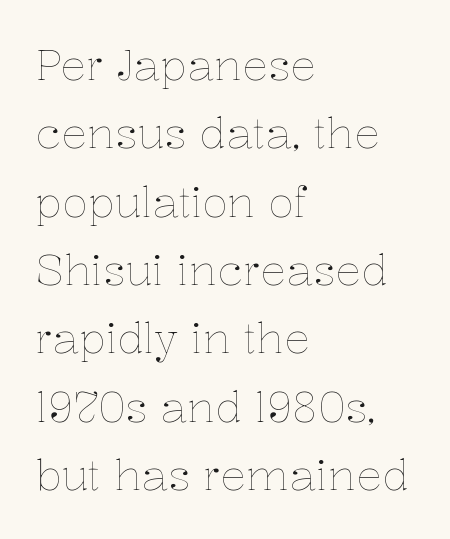
{"italic": "no", "bold": "no", "weight": "thin", "width": "normal", "stroke_contrast": "low", "x_height": "medium", "monospaced": "no", "underline": "no", "align": "left", "line_spacing": "normal", "line_spacing_ratio": 1.59, "letter_spacing": "normal", "letter_spacing_em": 0.0, "glyph_px": 43}
